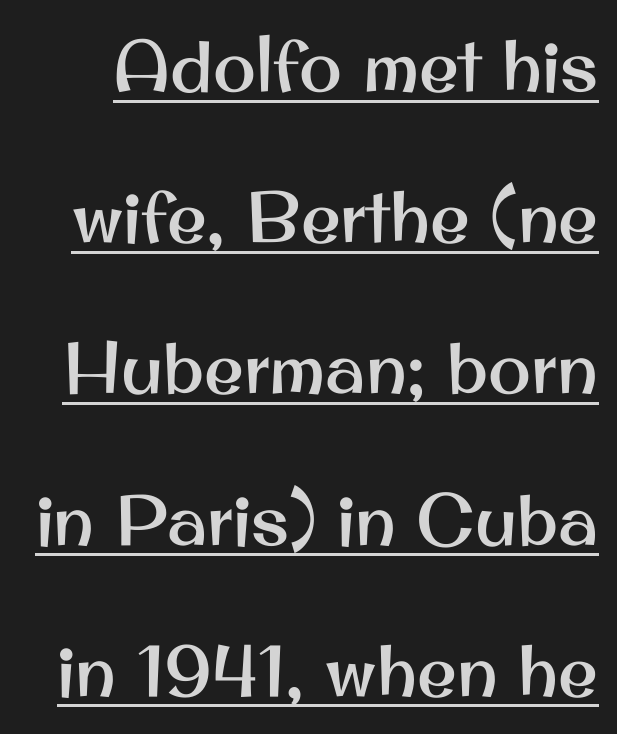
The letters advance in unequal steps, a hallmark of proportional type. Letterform terminals end flat and unadorned throughout the passage. The letters stand straight up with perfectly vertical stems. Has an underline been added? It has. Is the letter spacing exaggerated? No — it looks like the ordinary default. The block of text is sparse from top to bottom, with ample space between rows.
